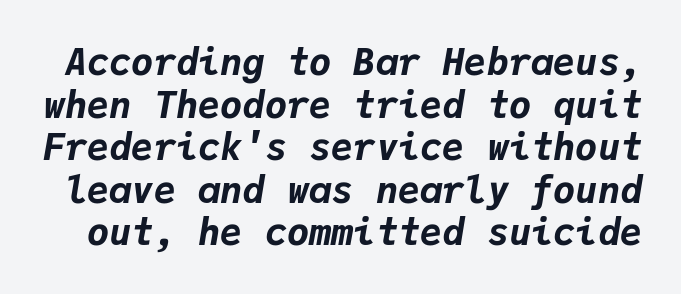
Q: Is the text bold? A: Yes.
Q: Is the text italic (slanted)? A: Yes, it leans right by about 9 degrees.
Q: Is the text underlined? A: No.
Q: Is the spacing between letters normal or unusually wide? A: Normal.
Q: Is the spacing between lines tight, normal or loose? A: Tight.
Q: Width (condensed, normal, or wide)? A: Normal.
Q: Stroke contrast? A: Low.
Q: x-height? A: Medium.
Q: Monospaced? A: Yes.
